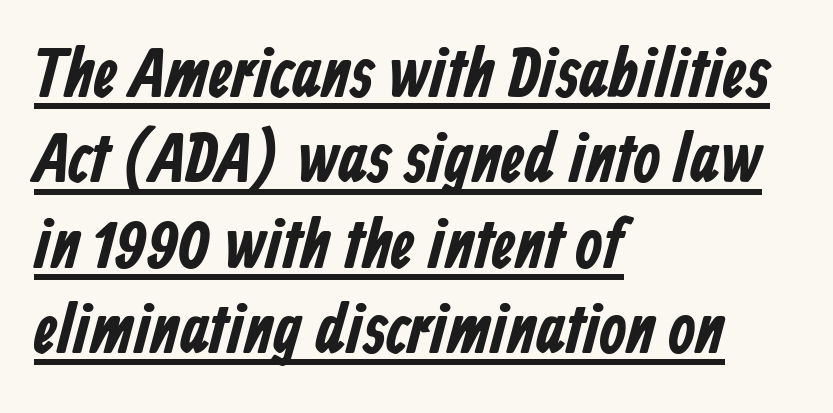
Every row of glyphs begins at an identical x-position on the left. This rendering features underlined lettering. These lines are composed in type without serifs. The strokes are fattened all the way to bold. The tracking reads as untouched default to a designer's eye. Proportional: the letters do not fall into vertical columns.
